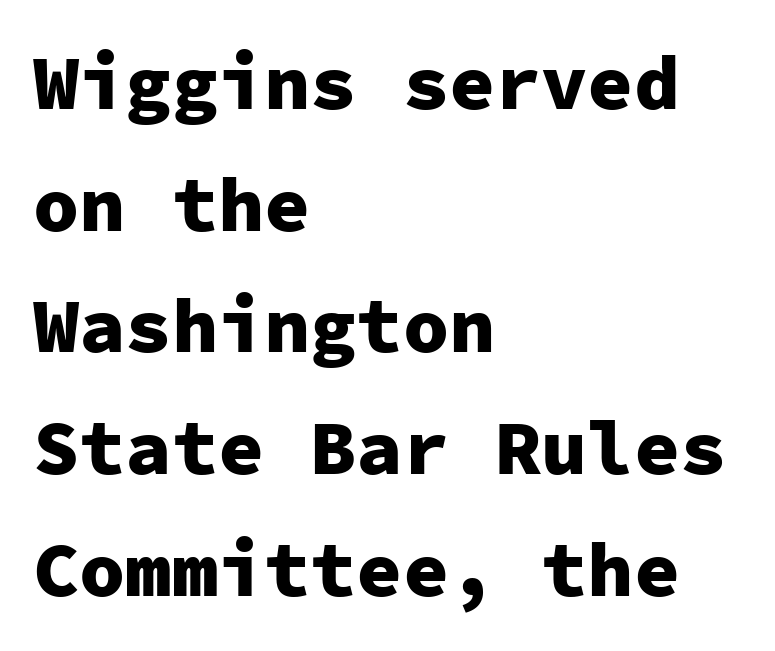
{"serif": "no", "italic": "no", "bold": "yes", "weight": "heavy", "width": "normal", "stroke_contrast": "low", "x_height": "medium", "monospaced": "yes", "underline": "no", "align": "left", "line_spacing": "normal", "line_spacing_ratio": 1.58, "letter_spacing": "normal", "letter_spacing_em": 0.0, "glyph_px": 77}
